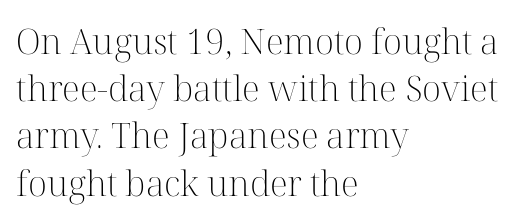
Q: Is the text bold? A: No.
Q: Is the text italic (slanted)? A: No, it is upright.
Q: Is the typeface a serif or a sans-serif typeface? A: Serif.
Q: Is the text underlined? A: No.
Q: How is the paragraph aligned? A: Left-aligned.
Q: Is the spacing between letters normal or unusually wide? A: Normal.
Q: Is the spacing between lines tight, normal or loose? A: Normal.
Q: Width (condensed, normal, or wide)? A: Normal.
Q: Stroke contrast? A: High.
Q: x-height? A: Medium.
Q: Monospaced? A: No.
